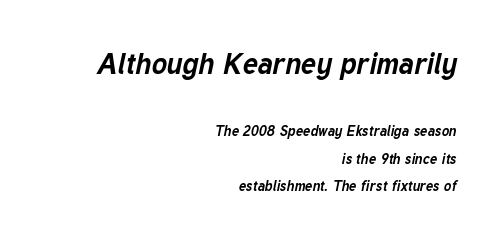
{"italic": "yes", "lean": "right", "slant_degrees": 12, "bold": "yes", "weight": "bold", "width": "normal", "stroke_contrast": "low", "x_height": "medium", "monospaced": "no", "underline": "no", "align": "right", "line_spacing": "loose", "line_spacing_ratio": 1.97, "letter_spacing": "normal", "letter_spacing_em": 0.0, "larger_block": "first", "size_ratio": 2.07, "glyph_px": 29}
